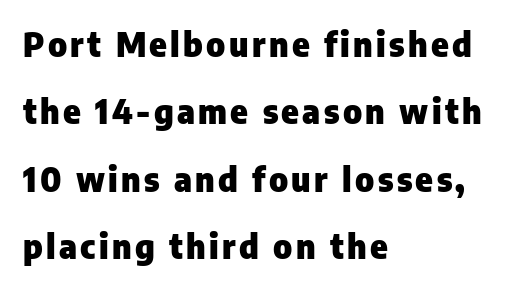
Is there much room between lines? Yes — plenty of vertical air separates them. Descender tails drop into unmarked territory. Spacing verdict: proportional, widths tailored to each character. Does the type have serifs? No, each stem ends abruptly. Does the weight exceed regular? Yes, all the way to bold.
